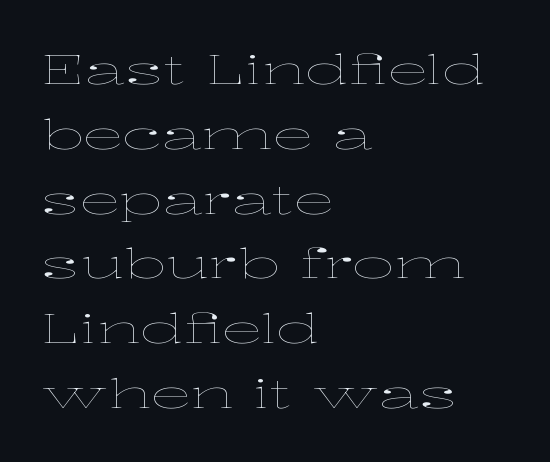
Stem width sits at or under what a default text font uses. The lettering holds an erect, upright posture throughout. Reading down the column, the eye jumps a familiar distance to each next line. Plain, unruled lines of type.
